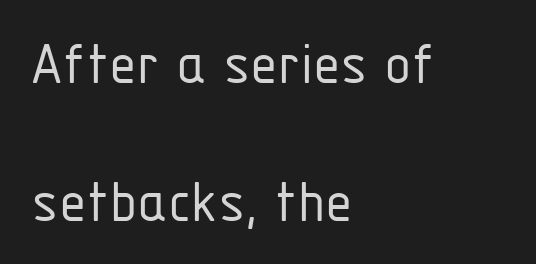
Q: Is the text bold? A: No.
Q: Is the text italic (slanted)? A: No, it is upright.
Q: Is the typeface a serif or a sans-serif typeface? A: Sans-serif.
Q: Is the text underlined? A: No.
Q: How is the paragraph aligned? A: Left-aligned.
Q: Is the spacing between letters normal or unusually wide? A: Normal.
Q: Is the spacing between lines tight, normal or loose? A: Loose.
Q: Width (condensed, normal, or wide)? A: Condensed.
Q: Stroke contrast? A: Low.
Q: x-height? A: Medium.
Q: Monospaced? A: No.
